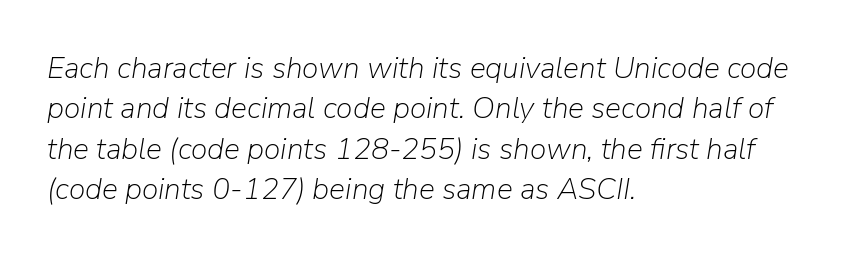
Q: Is the text bold? A: No.
Q: Is the text italic (slanted)? A: Yes, it leans right by about 9 degrees.
Q: Is the text underlined? A: No.
Q: How is the paragraph aligned? A: Left-aligned.
Q: Is the spacing between letters normal or unusually wide? A: Normal.
Q: Is the spacing between lines tight, normal or loose? A: Normal.
Q: Width (condensed, normal, or wide)? A: Normal.
Q: Stroke contrast? A: Low.
Q: x-height? A: Medium.
Q: Monospaced? A: No.
